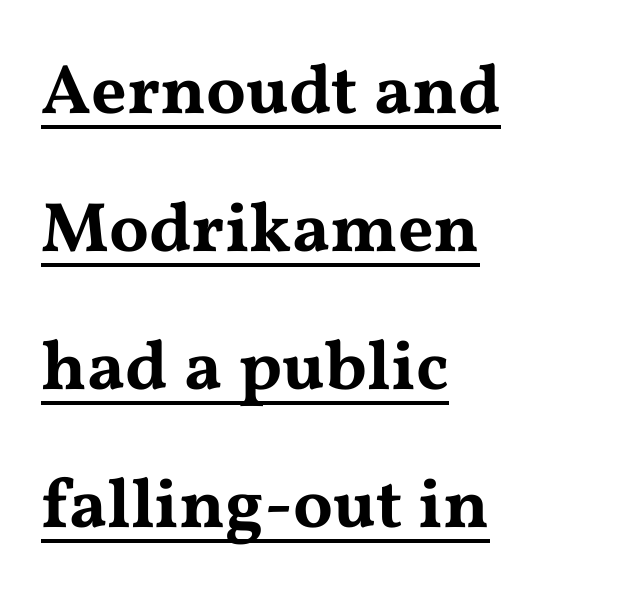
The image shows 70 px wide serif type, upright; set left-aligned, loose line spacing (1.97x), normal letter spacing, underlined; medium stroke contrast and a medium x-height.
